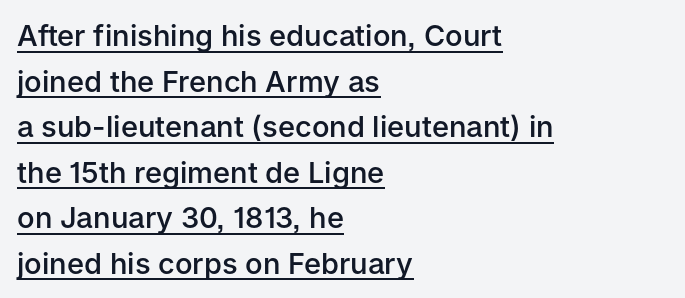
Q: Is the text bold? A: Semi-bold.
Q: Is the text italic (slanted)? A: No, it is upright.
Q: Is the typeface a serif or a sans-serif typeface? A: Sans-serif.
Q: Is the text underlined? A: Yes.
Q: How is the paragraph aligned? A: Left-aligned.
Q: Is the spacing between letters normal or unusually wide? A: Normal.
Q: Is the spacing between lines tight, normal or loose? A: Normal.
Q: Width (condensed, normal, or wide)? A: Normal.
Q: Stroke contrast? A: Low.
Q: x-height? A: Medium.
Q: Monospaced? A: No.
